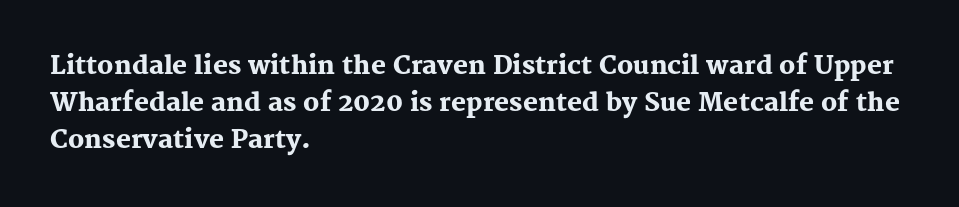
Q: Is the text bold? A: Yes.
Q: Is the text italic (slanted)? A: No, it is upright.
Q: Is the text underlined? A: No.
Q: How is the paragraph aligned? A: Left-aligned.
Q: Is the spacing between letters normal or unusually wide? A: Normal.
Q: Is the spacing between lines tight, normal or loose? A: Normal.
